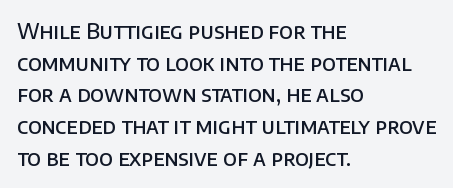
{"italic": "no", "bold": "semi", "underline": "no", "align": "left", "line_spacing": "normal", "line_spacing_ratio": 1.51, "letter_spacing": "normal", "letter_spacing_em": 0.0, "glyph_px": 21}
